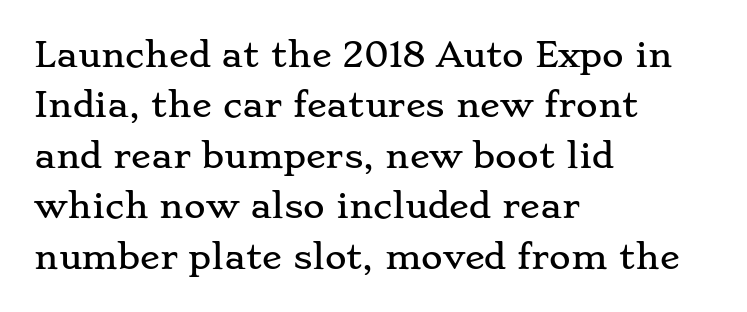
The image shows 33 px wide serif type, upright; set left-aligned, normal line spacing (1.53x), normal letter spacing, not underlined; low stroke contrast and a small x-height.
